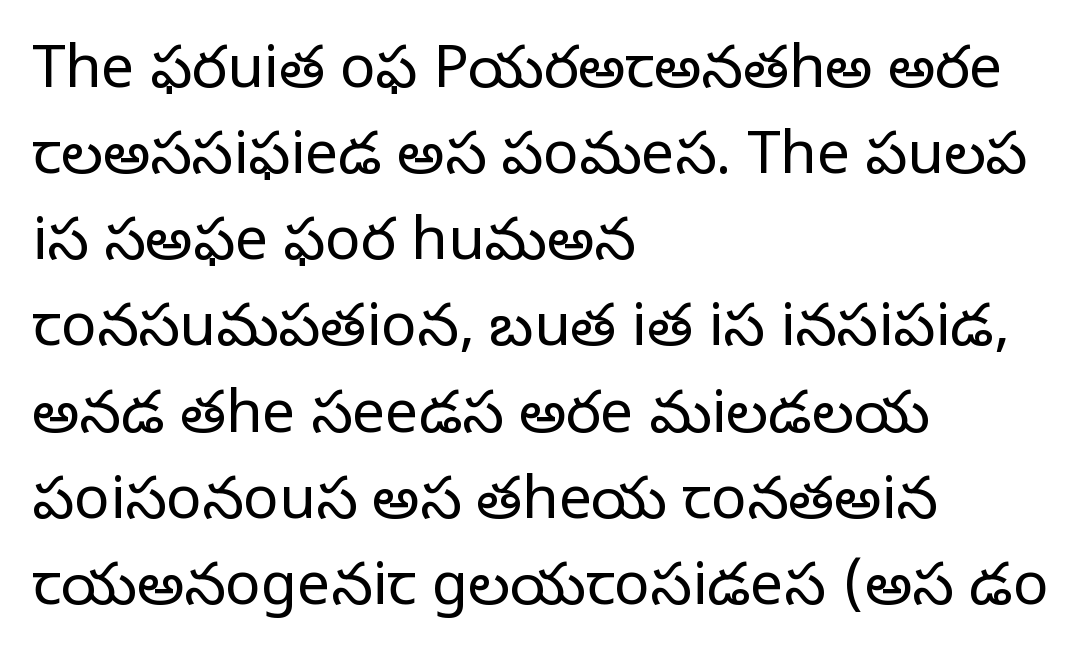
The image shows 59 px regular-weight serif type, upright; set left-aligned, normal line spacing (1.46x), normal letter spacing, not underlined; low stroke contrast and a large x-height.
